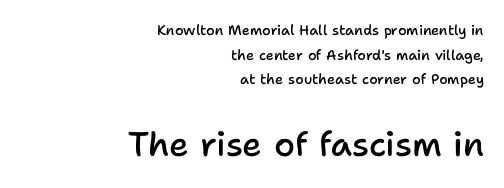
Is there any slant? The stems are plumb. The sample has been set in demibold, a notch under bold. The rendering uses natural spacing where letterforms have individual widths. Short note: letters normally spaced. Size contrast runs from small at the top to large at the bottom. A student would call this right alignment; a typographer would say flush right, rag left.
